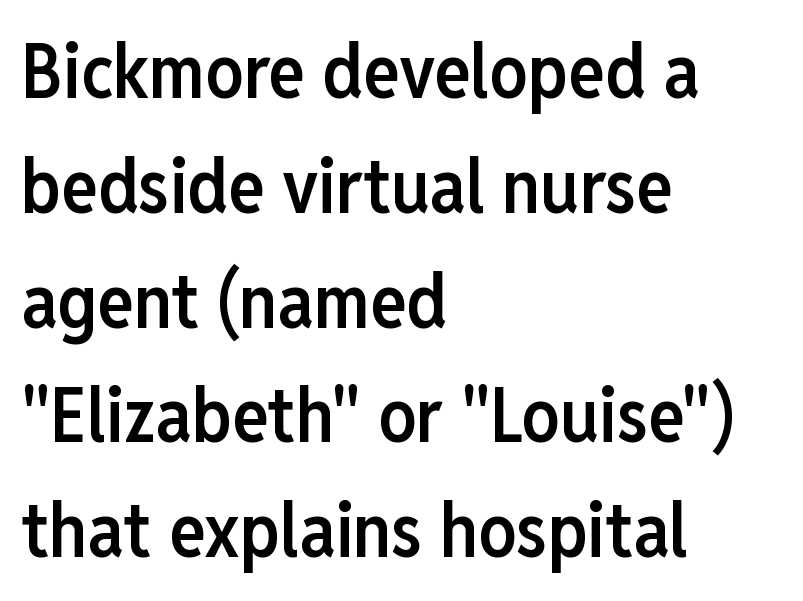
Nothing unusual about the tracking: characters are spaced as the font intends. This sample uses an upright cut, with every glyph sitting square on the baseline. Moderately thickened strokes mark this as semibold type. Reading down the column, the eye jumps a familiar distance to each next line. The font family rendered here belongs to the sans-serif group.
